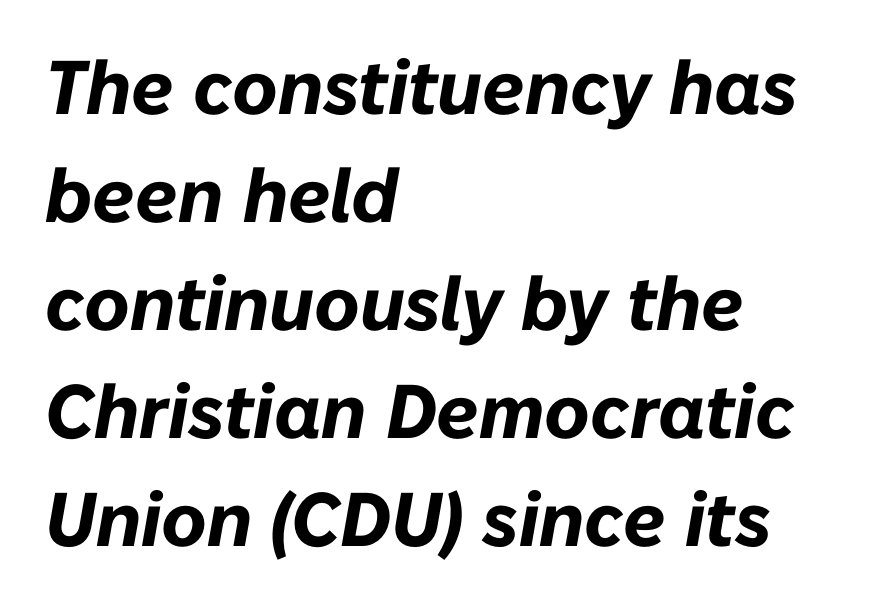
{"italic": "yes", "lean": "right", "slant_degrees": 10, "bold": "yes", "weight": "bold", "width": "normal", "stroke_contrast": "low", "x_height": "medium", "monospaced": "no", "underline": "no", "align": "left", "line_spacing": "normal", "line_spacing_ratio": 1.42, "letter_spacing": "normal", "letter_spacing_em": 0.0, "glyph_px": 76}
